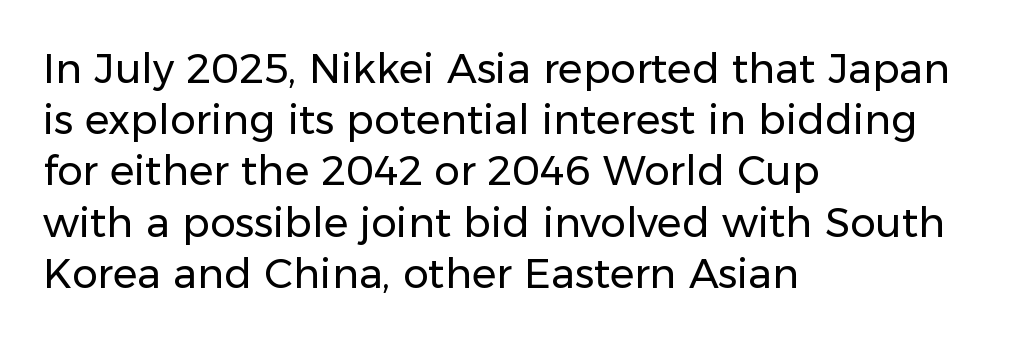
{"serif": "no", "italic": "no", "bold": "no", "weight": "regular", "width": "normal", "stroke_contrast": "low", "x_height": "medium", "monospaced": "no", "underline": "no", "align": "left", "line_spacing": "normal", "line_spacing_ratio": 1.25, "letter_spacing": "normal", "letter_spacing_em": 0.0, "glyph_px": 41}
